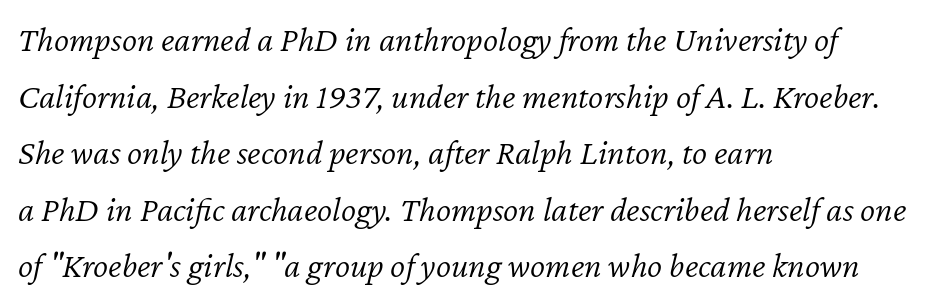
Q: Is the text bold? A: No.
Q: Is the text italic (slanted)? A: Yes, it leans right by about 12 degrees.
Q: Is the text underlined? A: No.
Q: How is the paragraph aligned? A: Left-aligned.
Q: Is the spacing between letters normal or unusually wide? A: Normal.
Q: Is the spacing between lines tight, normal or loose? A: Normal.
Q: Width (condensed, normal, or wide)? A: Normal.
Q: Stroke contrast? A: Low.
Q: x-height? A: Medium.
Q: Monospaced? A: No.
